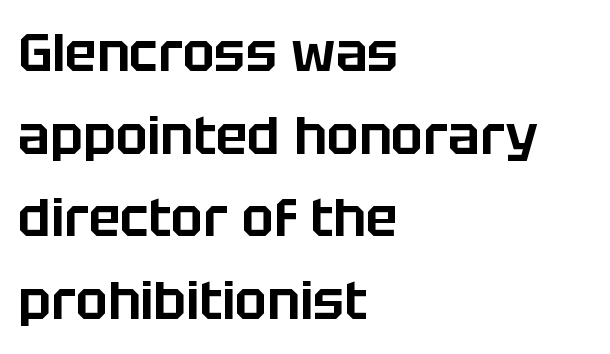
The image shows 53 px sans-serif type, upright; set left-aligned, normal line spacing (1.56x), normal letter spacing, not underlined; low stroke contrast and a large x-height.
